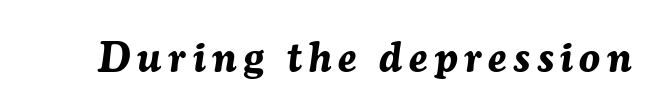
Look at the stroke-to-counter ratio: heavy, a bold. Clear beneath every line of the passage. When letters slant like this, we call the style italic. The passage shown is typed in a proportional face where columns would drift.
